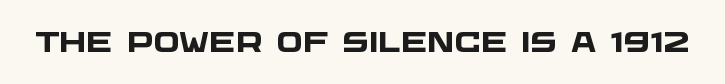
The image shows 28 px heavy, wide sans-serif type; set normal letter spacing, not underlined; low stroke contrast and a large x-height.
